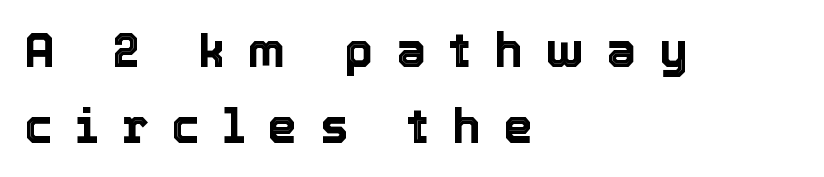
Q: Is the text italic (slanted)? A: No, it is upright.
Q: Is the text underlined? A: No.
Q: How is the paragraph aligned? A: Left-aligned.
Q: Is the spacing between letters normal or unusually wide? A: Unusually wide.
Q: Is the spacing between lines tight, normal or loose? A: Normal.
Q: Width (condensed, normal, or wide)? A: Normal.
Q: x-height? A: Medium.
Q: Monospaced? A: No.
